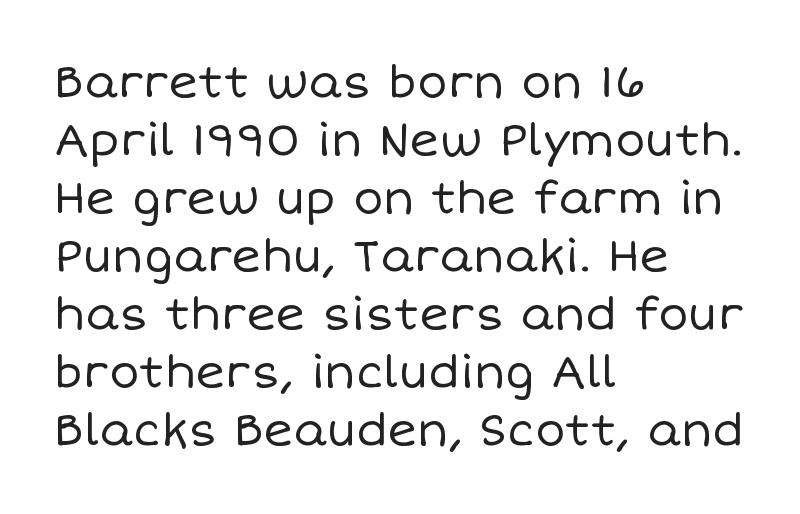
Q: Is the text bold? A: No.
Q: Is the text italic (slanted)? A: No, it is upright.
Q: Is the text underlined? A: No.
Q: How is the paragraph aligned? A: Left-aligned.
Q: Is the spacing between letters normal or unusually wide? A: Normal.
Q: Is the spacing between lines tight, normal or loose? A: Normal.
Q: Width (condensed, normal, or wide)? A: Normal.
Q: Stroke contrast? A: Low.
Q: x-height? A: Large.
Q: Monospaced? A: No.
